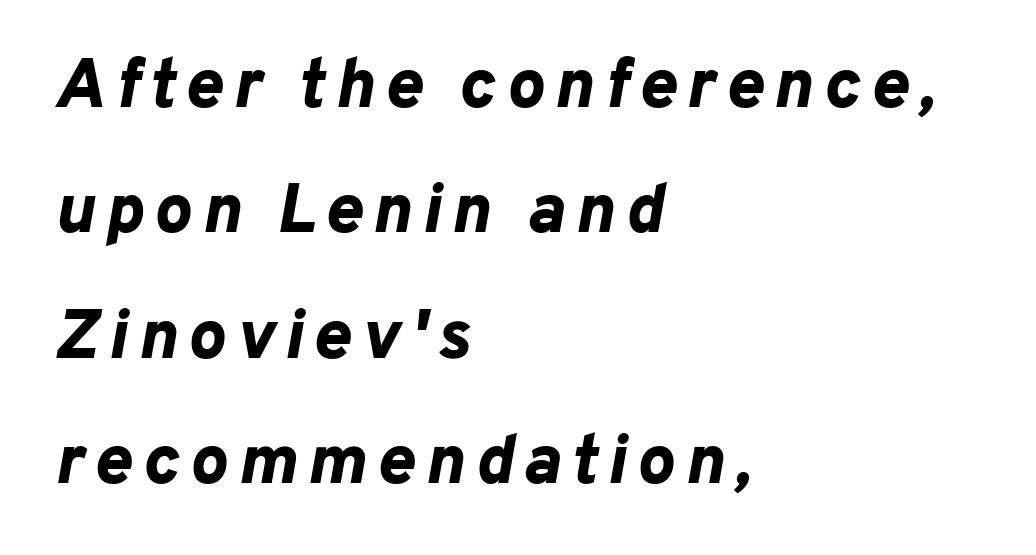
The image shows 70 px bold type, italic (leaning right); set left-aligned, line spacing 1.79x, not underlined; low stroke contrast and a medium x-height.
